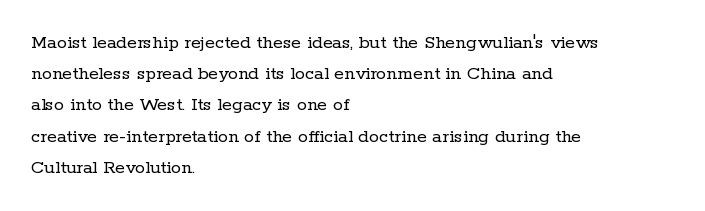
Between one letter and the next there's only the usual sliver of space. Letters rest on an invisible, unmarked baseline. Does the copy run flush right? No — it runs flush left. Nothing heavy about these letters — not bold at all.
